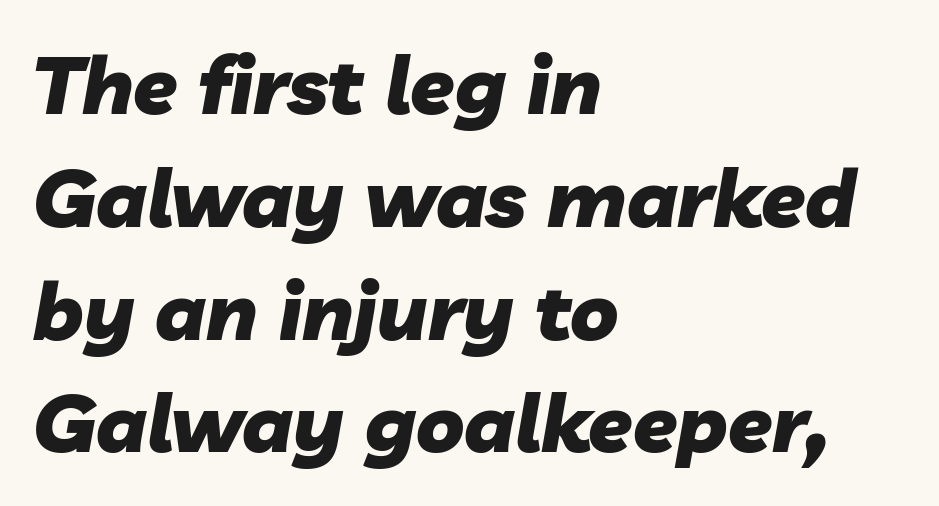
{"italic": "yes", "lean": "right", "slant_degrees": 10, "bold": "yes", "weight": "heavy", "width": "normal", "stroke_contrast": "low", "x_height": "medium", "monospaced": "no", "underline": "no", "align": "left", "line_spacing": "normal", "line_spacing_ratio": 1.41, "letter_spacing": "normal", "letter_spacing_em": 0.0, "glyph_px": 80}
